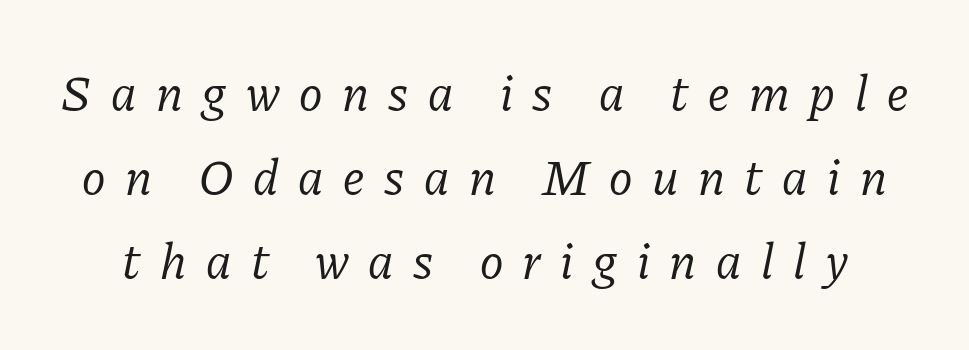
The image shows 50 px regular-weight serif type, italic (leaning right); set normal line spacing (1.68x), unusually wide letter spacing (+0.39 em), not underlined; low stroke contrast and a medium x-height.
